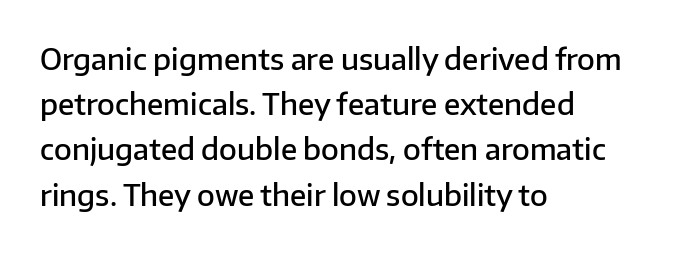
Q: Is the text bold? A: Semi-bold.
Q: Is the text italic (slanted)? A: No, it is upright.
Q: Is the typeface a serif or a sans-serif typeface? A: Sans-serif.
Q: Is the text underlined? A: No.
Q: How is the paragraph aligned? A: Left-aligned.
Q: Is the spacing between letters normal or unusually wide? A: Normal.
Q: Is the spacing between lines tight, normal or loose? A: Normal.
Q: Width (condensed, normal, or wide)? A: Normal.
Q: Stroke contrast? A: Low.
Q: x-height? A: Medium.
Q: Monospaced? A: No.
